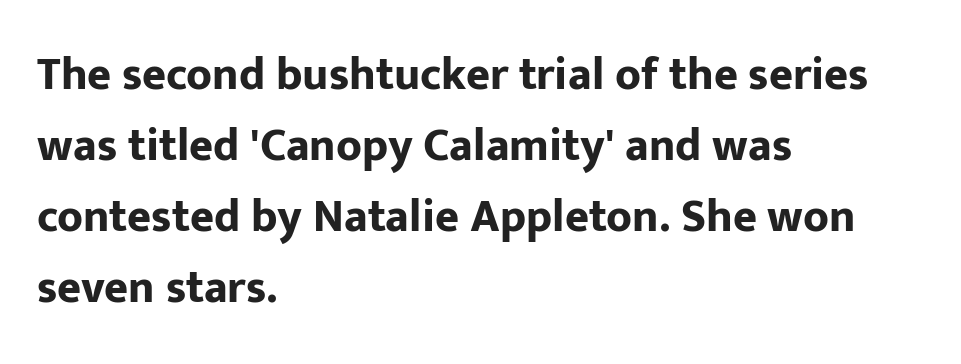
{"serif": "no", "italic": "no", "bold": "yes", "weight": "bold", "width": "normal", "stroke_contrast": "low", "x_height": "medium", "monospaced": "no", "underline": "no", "align": "left", "line_spacing": "normal", "line_spacing_ratio": 1.54, "letter_spacing": "normal", "letter_spacing_em": 0.0, "glyph_px": 46}
